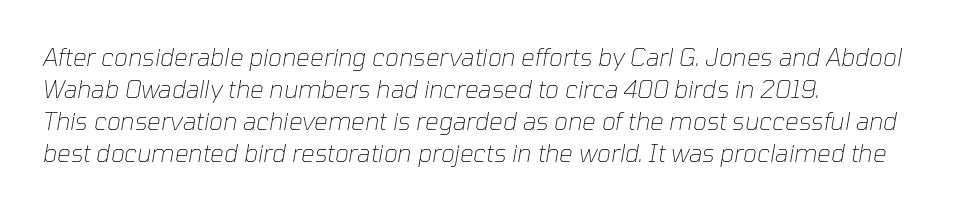
Q: Is the text bold? A: No.
Q: Is the text italic (slanted)? A: Yes, it leans right by about 10 degrees.
Q: Is the text underlined? A: No.
Q: How is the paragraph aligned? A: Left-aligned.
Q: Is the spacing between letters normal or unusually wide? A: Normal.
Q: Is the spacing between lines tight, normal or loose? A: Normal.
